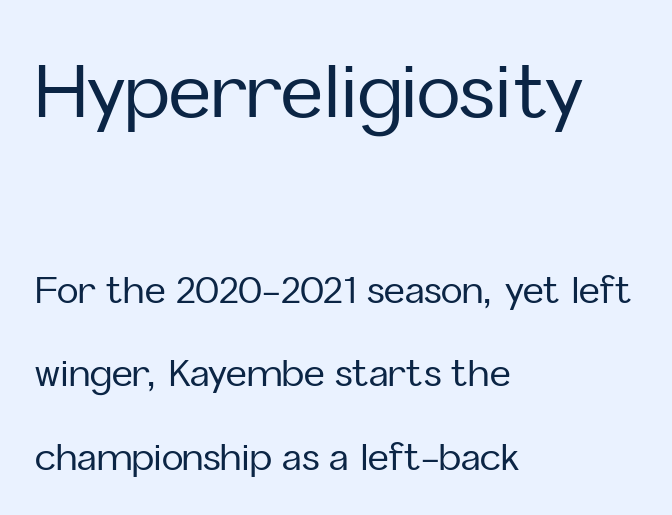
The image shows 73 px sans-serif type, upright; set left-aligned, loose line spacing (2.32x), normal letter spacing, not underlined; the first (top) block is 2.03x larger; low stroke contrast and a medium x-height.
